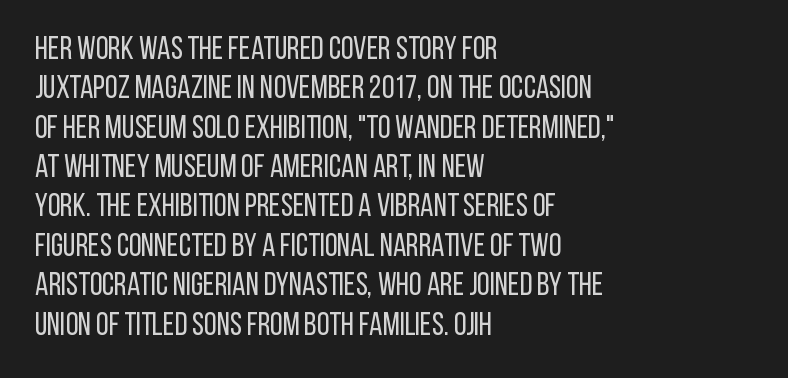
Q: Is the text bold? A: No.
Q: Is the text italic (slanted)? A: No, it is upright.
Q: Is the typeface a serif or a sans-serif typeface? A: Sans-serif.
Q: Is the text underlined? A: No.
Q: How is the paragraph aligned? A: Left-aligned.
Q: Is the spacing between letters normal or unusually wide? A: Normal.
Q: Width (condensed, normal, or wide)? A: Condensed.
Q: Stroke contrast? A: Low.
Q: x-height? A: Large.
Q: Monospaced? A: No.
